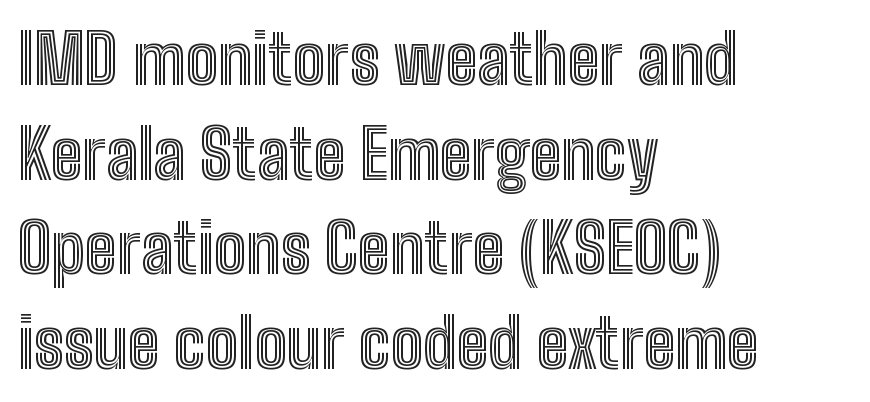
A clean baseline with only descenders dipping below it. It's the straight-up-and-down kind of type. Normally led — the rows are evenly, conventionally spaced. You could not count columns in this text — the font is proportionally spaced.
